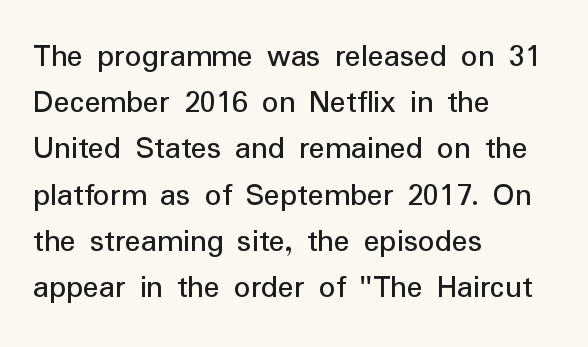
The image shows 33 px regular-weight sans-serif type, upright; set left-aligned, normal line spacing (1.4x), normal letter spacing, not underlined; low stroke contrast and a medium x-height.
